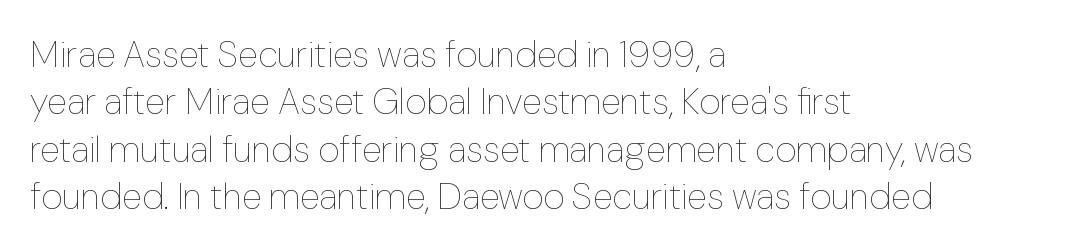
Q: Is the text bold? A: No.
Q: Is the text italic (slanted)? A: No, it is upright.
Q: Is the text underlined? A: No.
Q: How is the paragraph aligned? A: Left-aligned.
Q: Is the spacing between letters normal or unusually wide? A: Normal.
Q: Is the spacing between lines tight, normal or loose? A: Normal.
Q: Width (condensed, normal, or wide)? A: Normal.
Q: Stroke contrast? A: Low.
Q: x-height? A: Medium.
Q: Monospaced? A: No.
